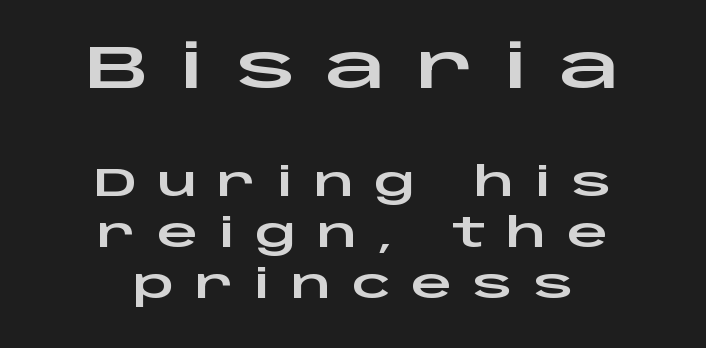
Q: Is the text italic (slanted)? A: No, it is upright.
Q: Is the typeface a serif or a sans-serif typeface? A: Sans-serif.
Q: Is the text underlined? A: No.
Q: How is the paragraph aligned? A: Centered.
Q: Is the spacing between letters normal or unusually wide? A: Unusually wide.
Q: Which block of text is set in a larger size, the first (top) or the second (bottom)? A: The first (top) one.
Q: Width (condensed, normal, or wide)? A: Wide.
Q: Stroke contrast? A: Low.
Q: x-height? A: Large.
Q: Monospaced? A: No.
